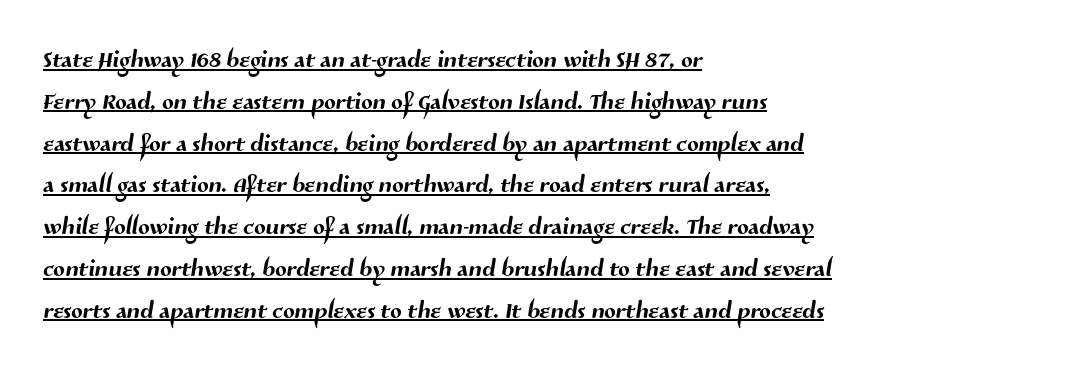
{"serif": "no", "width": "normal", "stroke_contrast": "medium", "x_height": "medium", "monospaced": "no", "underline": "yes", "align": "left", "line_spacing_ratio": 1.23, "letter_spacing": "normal", "letter_spacing_em": 0.0, "glyph_px": 34}
